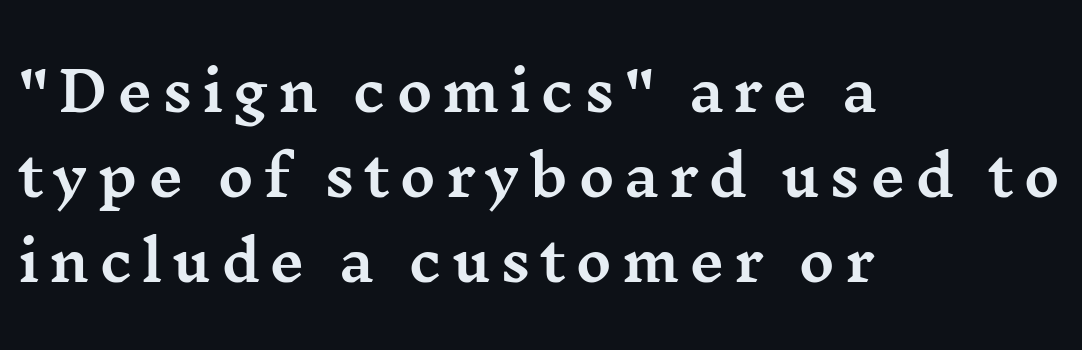
The image shows 55 px wide serif type, upright; set left-aligned, normal line spacing (1.55x), not underlined; medium stroke contrast and a medium x-height.
